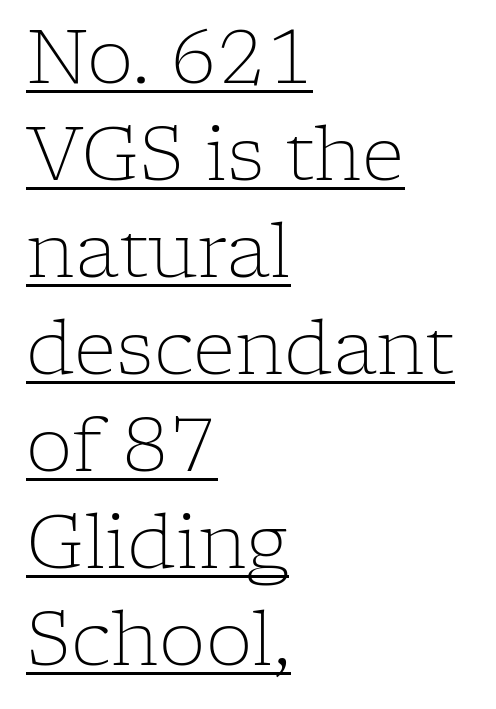
The image shows 74 px light serif type, upright; set left-aligned, normal line spacing (1.31x), normal letter spacing, underlined; low stroke contrast and a medium x-height.
